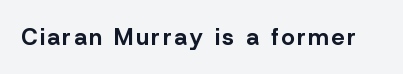
The words here are not underlined. Ascenders rise straight up at ninety degrees. What weight is shown? A full bold with thick strokes.
